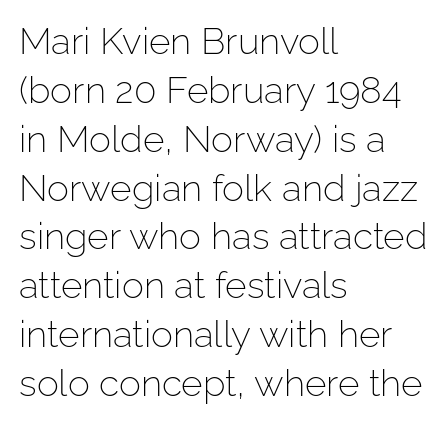
Q: Is the text bold? A: No.
Q: Is the text italic (slanted)? A: No, it is upright.
Q: Is the typeface a serif or a sans-serif typeface? A: Sans-serif.
Q: Is the text underlined? A: No.
Q: How is the paragraph aligned? A: Left-aligned.
Q: Is the spacing between letters normal or unusually wide? A: Normal.
Q: Is the spacing between lines tight, normal or loose? A: Normal.
Q: Width (condensed, normal, or wide)? A: Normal.
Q: Stroke contrast? A: Low.
Q: x-height? A: Medium.
Q: Monospaced? A: No.
